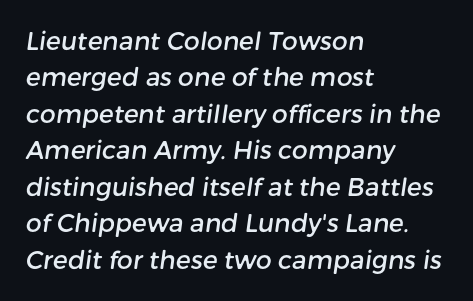
{"underline": "no", "align": "left", "line_spacing": "normal", "line_spacing_ratio": 1.46, "letter_spacing": "normal", "letter_spacing_em": 0.0, "glyph_px": 25}
